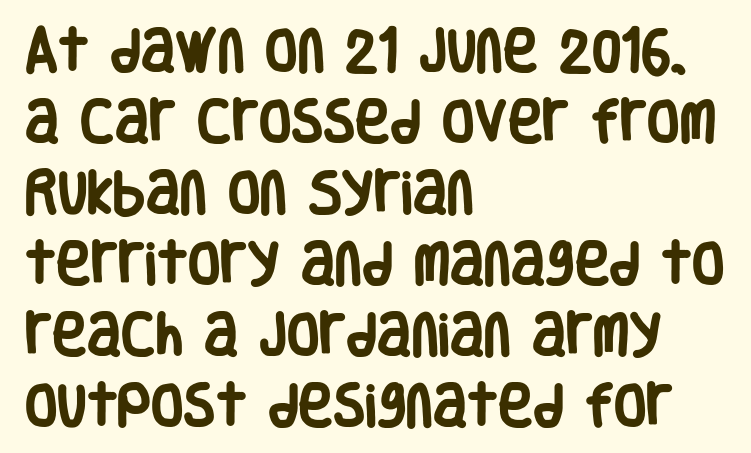
{"serif": "no", "italic": "no", "bold": "yes", "weight": "heavy", "width": "condensed", "stroke_contrast": "low", "x_height": "large", "monospaced": "no", "underline": "no", "align": "left", "line_spacing": "normal", "line_spacing_ratio": 1.51, "letter_spacing": "normal", "letter_spacing_em": 0.0, "glyph_px": 47}
